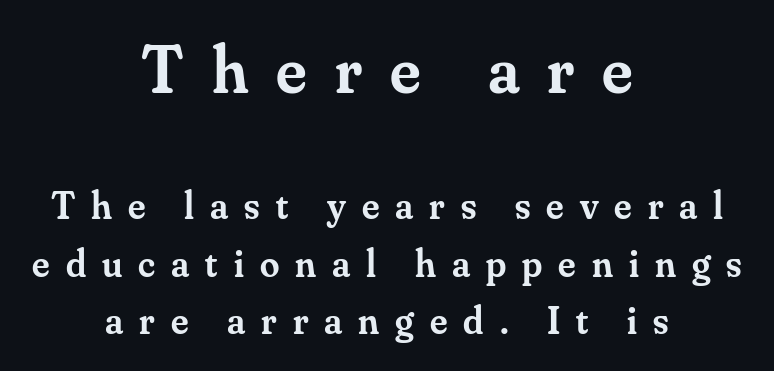
Q: Is the text bold? A: Semi-bold.
Q: Is the text italic (slanted)? A: No, it is upright.
Q: Is the typeface a serif or a sans-serif typeface? A: Serif.
Q: Is the text underlined? A: No.
Q: How is the paragraph aligned? A: Centered.
Q: Is the spacing between letters normal or unusually wide? A: Unusually wide.
Q: Is the spacing between lines tight, normal or loose? A: Normal.
Q: Which block of text is set in a larger size, the first (top) or the second (bottom)? A: The first (top) one.
Q: Width (condensed, normal, or wide)? A: Normal.
Q: Stroke contrast? A: Medium.
Q: x-height? A: Small.
Q: Monospaced? A: No.
